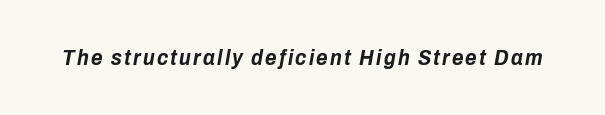
The image shows 22 px bold type, italic (leaning right); set not underlined.
